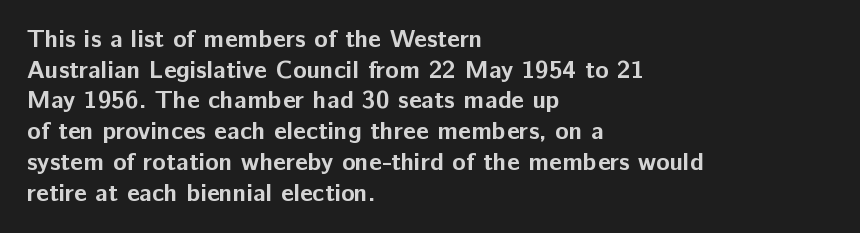
In CSS terms this would be text-align: left. Anything drawn beneath the words? Only blank space. Posture: upright roman. As a designer I'd log this as weight 700, bold.
